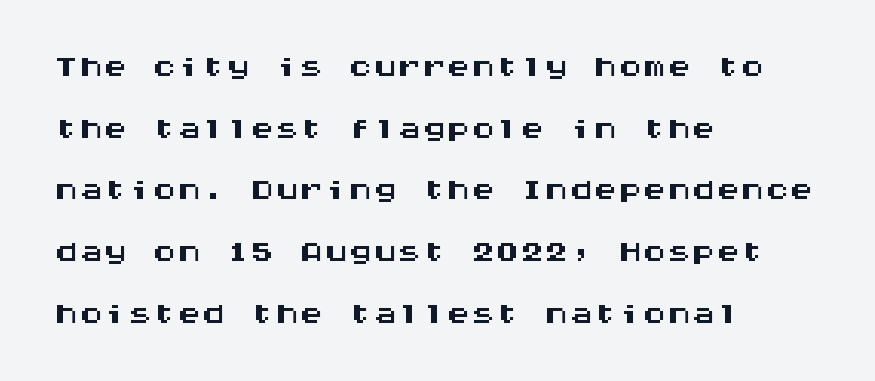
The image shows 49 px wide sans-serif type, upright, monospaced; set left-aligned, normal line spacing (1.26x), normal letter spacing, not underlined; medium stroke contrast and a large x-height.
